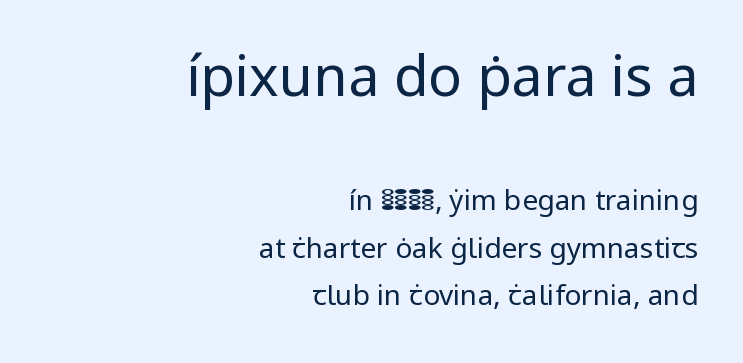
When letters stand straight like this, we call the style roman or upright. The rag falls on the left side of this text block. Here the designer chose a conventional face with non-uniform glyph widths. Stem width sits at or under what a default text font uses. Only glyphs here, with clear space below each row.
